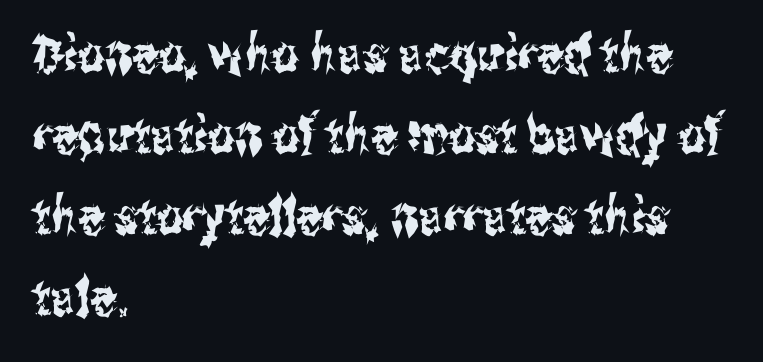
Q: Is the text italic (slanted)? A: No, it is upright.
Q: Is the typeface a serif or a sans-serif typeface? A: Sans-serif.
Q: Is the text underlined? A: No.
Q: How is the paragraph aligned? A: Left-aligned.
Q: Is the spacing between letters normal or unusually wide? A: Normal.
Q: Is the spacing between lines tight, normal or loose? A: Normal.
Q: Width (condensed, normal, or wide)? A: Condensed.
Q: Stroke contrast? A: Medium.
Q: x-height? A: Medium.
Q: Monospaced? A: No.
